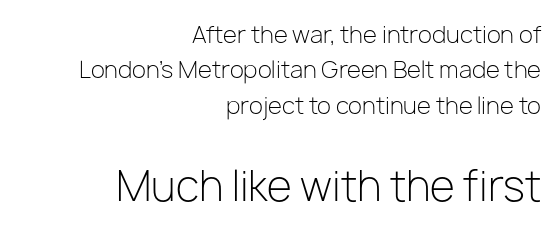
Q: Is the text bold? A: No.
Q: Is the text italic (slanted)? A: No, it is upright.
Q: Is the typeface a serif or a sans-serif typeface? A: Sans-serif.
Q: Is the text underlined? A: No.
Q: How is the paragraph aligned? A: Right-aligned.
Q: Is the spacing between letters normal or unusually wide? A: Normal.
Q: Is the spacing between lines tight, normal or loose? A: Normal.
Q: Which block of text is set in a larger size, the first (top) or the second (bottom)? A: The second (bottom) one.
Q: Width (condensed, normal, or wide)? A: Normal.
Q: Stroke contrast? A: Low.
Q: x-height? A: Medium.
Q: Monospaced? A: No.
